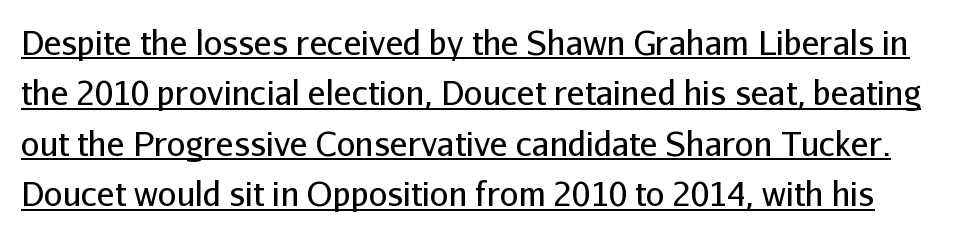
The image shows 33 px regular-weight sans-serif type, upright; set normal line spacing (1.53x), normal letter spacing, underlined; low stroke contrast and a medium x-height.
